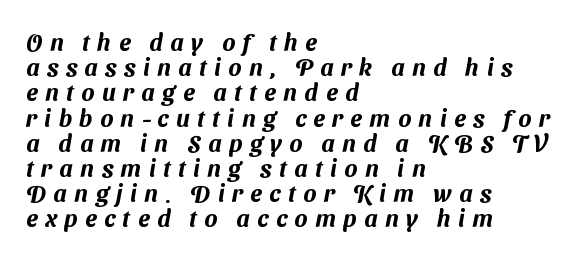
Q: Is the text underlined? A: No.
Q: How is the paragraph aligned? A: Left-aligned.
Q: Is the spacing between letters normal or unusually wide? A: Unusually wide.
Q: Is the spacing between lines tight, normal or loose? A: Tight.
